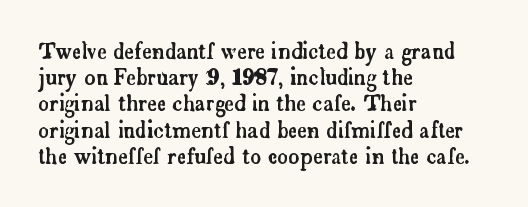
{"italic": "no", "underline": "no", "align": "left", "line_spacing": "normal", "line_spacing_ratio": 1.25, "letter_spacing": "normal", "letter_spacing_em": 0.0, "glyph_px": 21}
